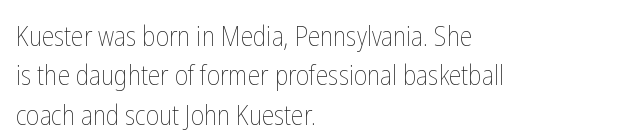
{"italic": "no", "bold": "no", "weight": "thin", "width": "condensed", "stroke_contrast": "low", "x_height": "medium", "monospaced": "no", "underline": "no", "align": "left", "line_spacing": "normal", "line_spacing_ratio": 1.41, "letter_spacing": "normal", "letter_spacing_em": 0.0, "glyph_px": 28}
